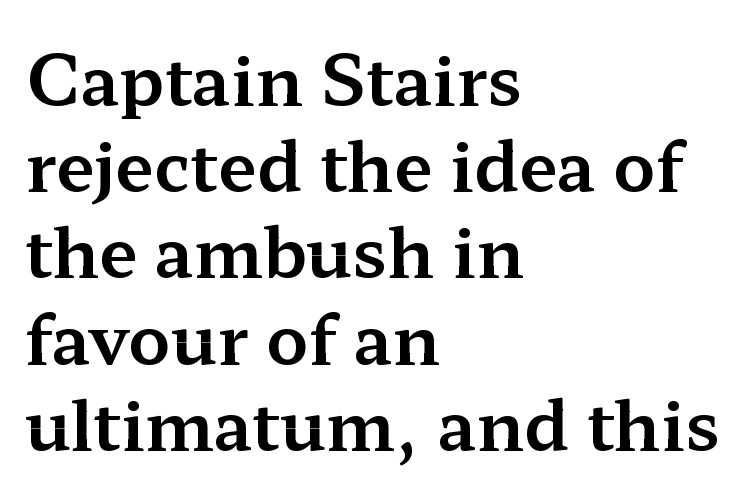
{"serif": "yes", "italic": "no", "width": "wide", "stroke_contrast": "medium", "x_height": "medium", "monospaced": "no", "underline": "no", "align": "left", "line_spacing": "normal", "line_spacing_ratio": 1.25, "letter_spacing": "normal", "letter_spacing_em": 0.0, "glyph_px": 69}
